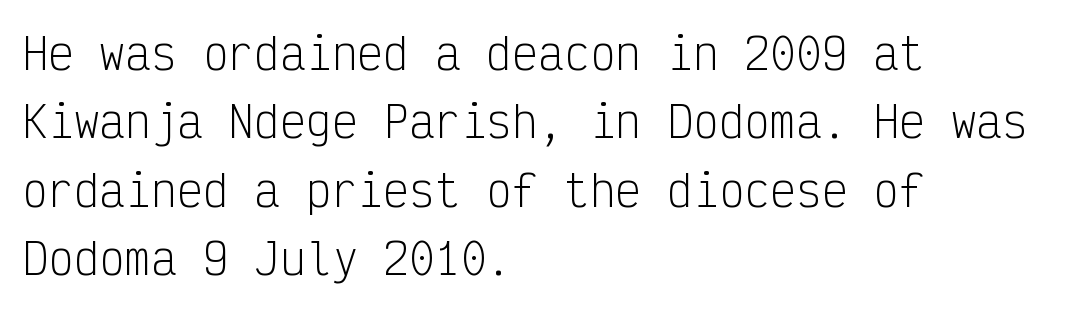
Style check: upright. Alignment: flush left. Reading down the column, the eye jumps a familiar distance to each next line. Think of a typewriter: that constant character pitch is what you see here. The rendering shows plain stroke endings on the letterforms — a sans-serif design. Check the space under the baseline: it is left empty.
